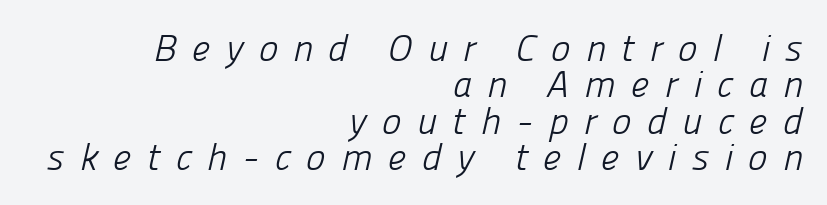
The image shows 37 px light sans-serif type; set right-aligned, tight line spacing (0.98x), unusually wide letter spacing (+0.41 em), not underlined; low stroke contrast and a medium x-height.
